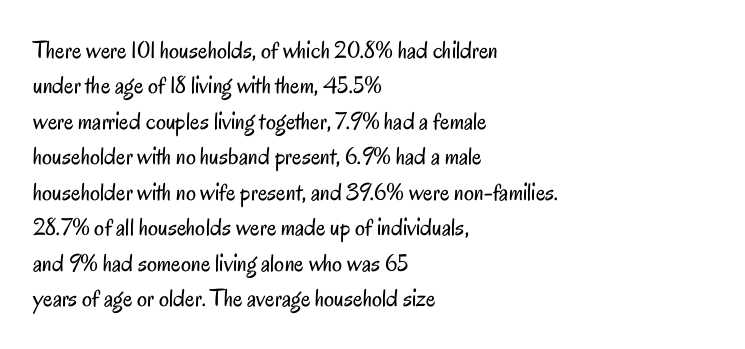
Plain, unruled lines of type. Is the type heavy? It reads as light-to-regular instead. Interline gaps are of average width in this sample. In terms of posture, this sample is upright. These lines are set flush left with a ragged right edge. Nothing unusual about the tracking: characters are spaced as the font intends.
